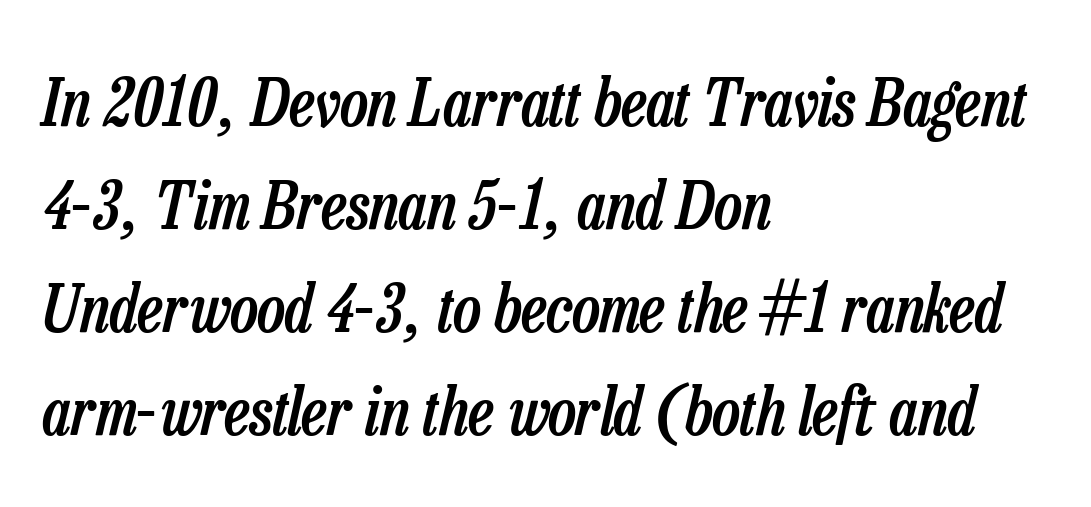
Casual observation: everything's shoved over to the left. Tracking here is standard; glyphs follow each other at the usual distance. The strip under each line holds only bare page. The letters are slanted; this is an italic face. Each letter keeps its own natural width here, so spacing adapts to shape.
